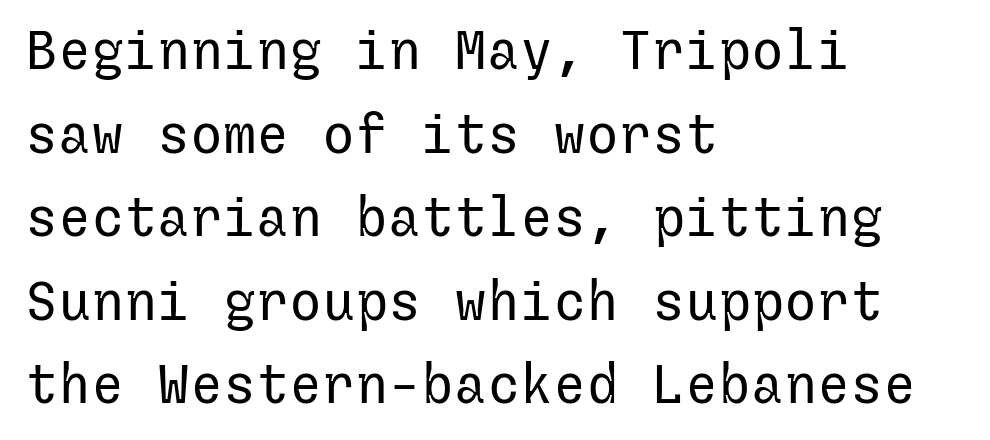
The image shows 55 px regular-weight sans-serif type, upright; set left-aligned, normal line spacing (1.52x), normal letter spacing, not underlined; low stroke contrast and a medium x-height.
